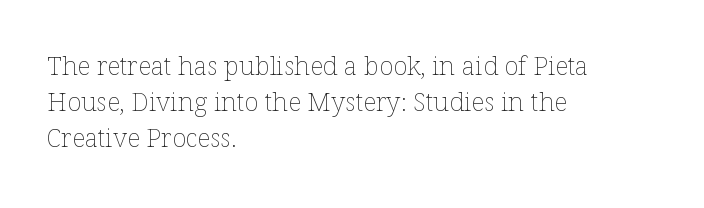
Q: Is the text bold? A: No.
Q: Is the text italic (slanted)? A: No, it is upright.
Q: Is the text underlined? A: No.
Q: How is the paragraph aligned? A: Left-aligned.
Q: Is the spacing between letters normal or unusually wide? A: Normal.
Q: Is the spacing between lines tight, normal or loose? A: Normal.
